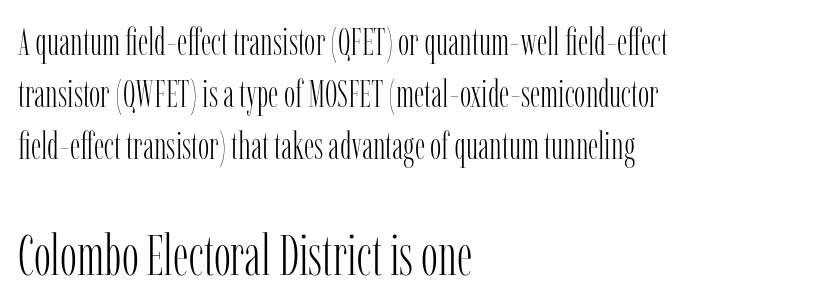
{"serif": "yes", "italic": "no", "bold": "no", "weight": "light", "width": "condensed", "stroke_contrast": "low", "x_height": "medium", "monospaced": "no", "underline": "no", "align": "left", "line_spacing": "normal", "line_spacing_ratio": 1.37, "letter_spacing": "normal", "letter_spacing_em": 0.0, "larger_block": "second", "size_ratio": 1.5, "glyph_px": 57}
